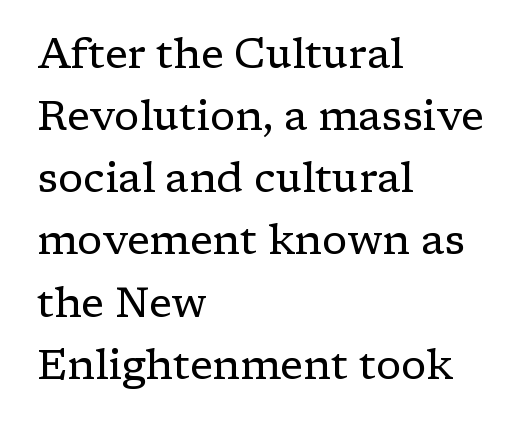
{"serif": "yes", "italic": "no", "bold": "no", "weight": "regular", "width": "normal", "stroke_contrast": "low", "x_height": "medium", "monospaced": "no", "underline": "no", "align": "left", "line_spacing": "normal", "line_spacing_ratio": 1.48, "letter_spacing": "normal", "letter_spacing_em": 0.0, "glyph_px": 42}
